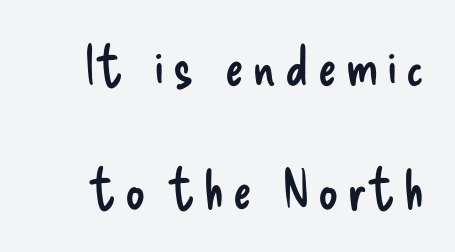
Q: Is the text bold? A: No.
Q: Is the text italic (slanted)? A: No, it is upright.
Q: Is the typeface a serif or a sans-serif typeface? A: Sans-serif.
Q: Is the text underlined? A: No.
Q: Is the spacing between lines tight, normal or loose? A: Loose.
Q: Width (condensed, normal, or wide)? A: Condensed.
Q: Stroke contrast? A: Low.
Q: x-height? A: Small.
Q: Monospaced? A: No.
